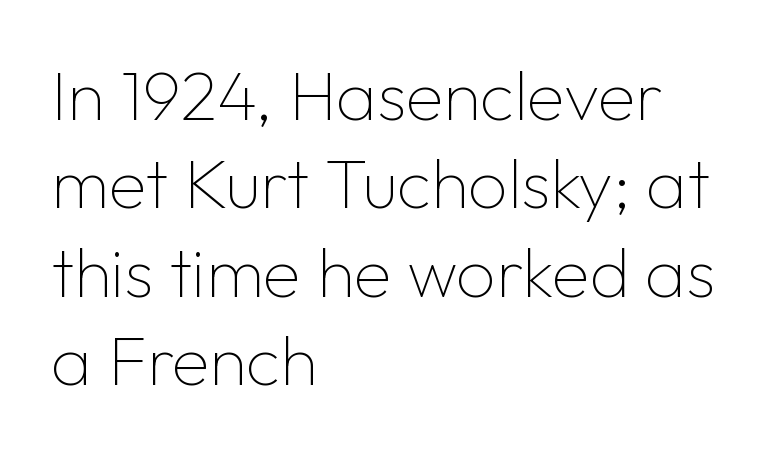
{"serif": "no", "italic": "no", "bold": "no", "weight": "thin", "width": "normal", "stroke_contrast": "low", "x_height": "medium", "monospaced": "no", "underline": "no", "align": "left", "line_spacing": "normal", "line_spacing_ratio": 1.28, "letter_spacing": "normal", "letter_spacing_em": 0.0, "glyph_px": 69}
